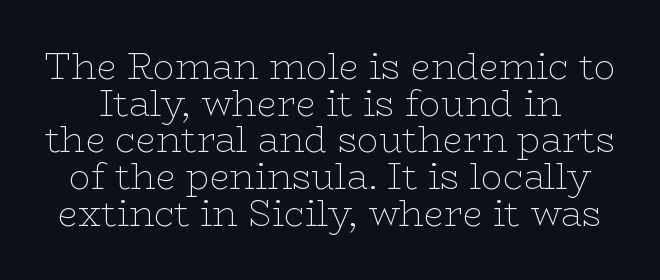
The characters are drawn with everyday or finer stroke widths. Each letter's strokes conclude with small projecting serifs. One glance says dense: line gaps are narrower than usual. The axis of the letterforms is exactly vertical. The space beneath each line is pristine and unruled.
